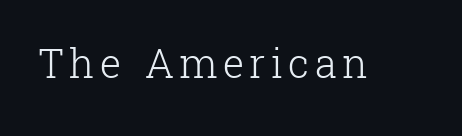
The image shows 40 px light serif type, upright; set not underlined; low stroke contrast and a medium x-height.
